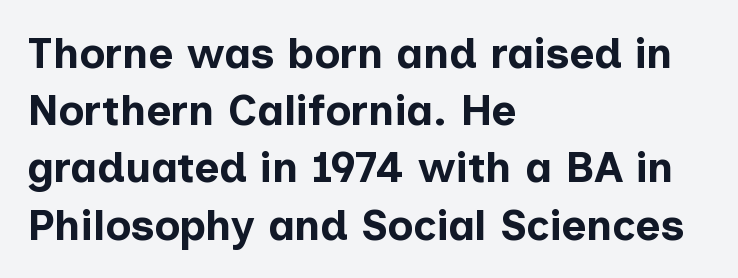
The image shows 43 px bold sans-serif type, upright; set left-aligned, normal line spacing (1.33x), normal letter spacing, not underlined; low stroke contrast and a medium x-height.
